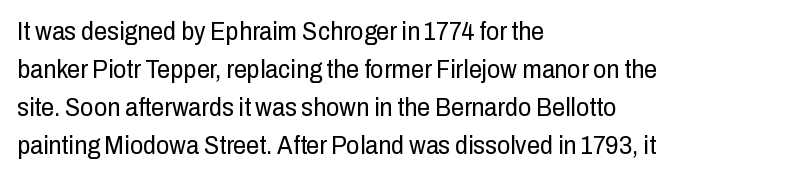
Visually the block forms a straight wall on the left and a jagged coastline on the right. Caption: standard tracking, unaltered. The type sits square on the baseline with zero lean. Weight: not bold — regular or lighter.
